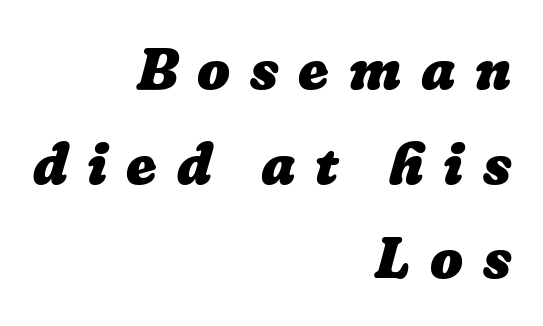
The vertical gap from one line to the next is medium. Type without underlining. The letters are bold, with thick, heavy strokes. Someone cranked the tracking dial way up on this one.
